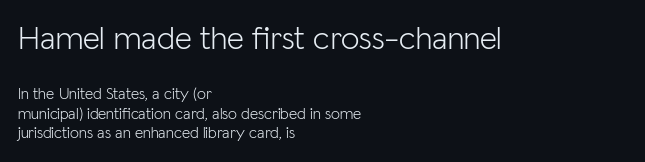
Looks like regular typesetting: each glyph gets only the width it needs. The passage shown begins with its larger block and ends with its smaller one. Between one letter and the next there's only the usual sliver of space. The letterforms sit at book weight or below. A clean baseline with only descenders dipping below it. All the whitespace from short lines collects on the right.
